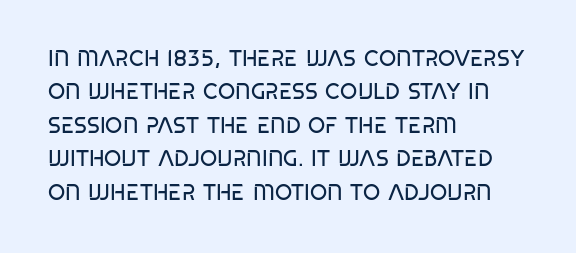
Summary of vertical rhythm: regular, with standard interline spacing. No extra ink here — the face is not bold. Quick note: not italic, upright. Horizontal alignment here is leftward, the default for most running prose.
